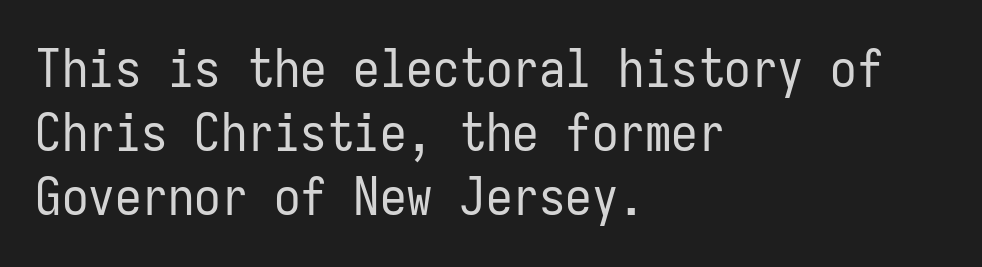
Do the characters align in a grid? Yes, the font is monospaced. Words appear dense and cohesive because spacing is normal. Is this a sans? Yes — the strokes have no serifs. Weight: not bold — regular or lighter.
